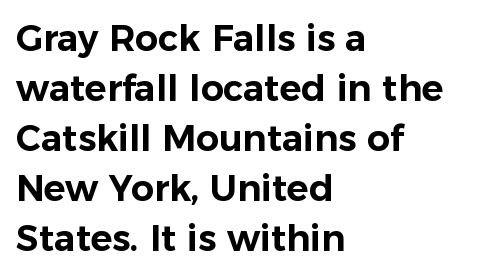
{"serif": "no", "italic": "no", "width": "normal", "stroke_contrast": "low", "x_height": "medium", "monospaced": "no", "underline": "no", "align": "left", "line_spacing": "normal", "line_spacing_ratio": 1.39, "letter_spacing": "normal", "letter_spacing_em": 0.0, "glyph_px": 36}
